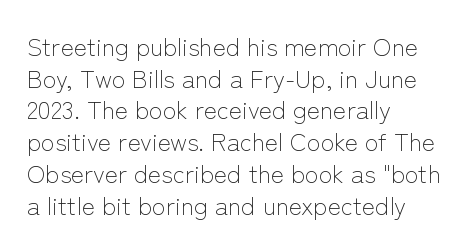
The characters are drawn with everyday or finer stroke widths. The string is rendered with underlining switched off. Leading matches the norm, producing a regular column. This sample uses plain, unmodified letter spacing.
